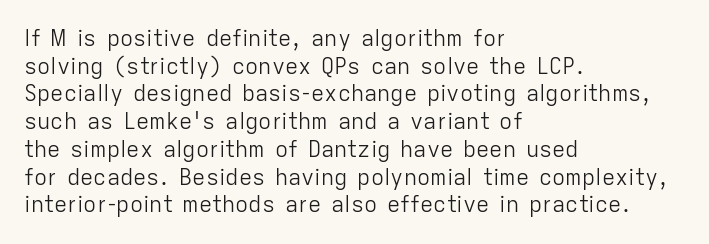
The image shows 22 px text type, upright; set left-aligned, normal line spacing (1.26x), normal letter spacing, not underlined.
